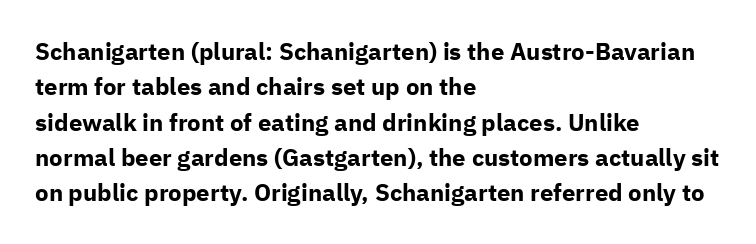
The image shows 24 px bold type, upright; set left-aligned, normal line spacing (1.47x), normal letter spacing, not underlined.
